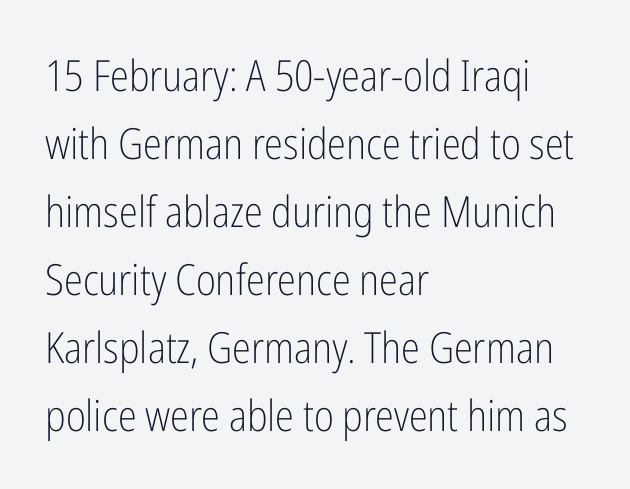
If you measured baseline to baseline, you'd find a middling distance. Summary of weight: not heavy and not bold. Each letter keeps its own natural width here, so spacing adapts to shape. Decoration check: the copy has no underline.
